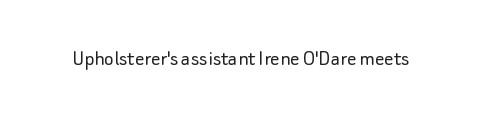
The image shows 23 px text type, upright; set normal letter spacing, not underlined.
